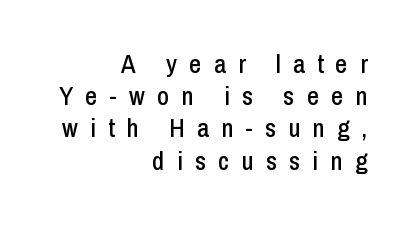
{"italic": "no", "underline": "no", "align": "right", "line_spacing_ratio": 1.24, "letter_spacing": "wide", "letter_spacing_em": 0.47, "glyph_px": 26}
